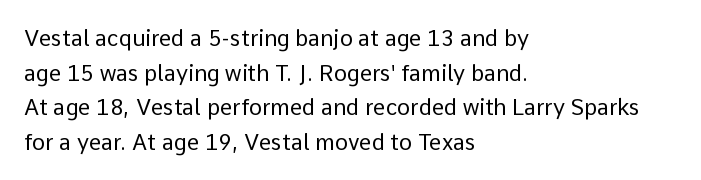
The image shows 22 px text type, upright; set left-aligned, normal line spacing (1.57x), normal letter spacing, not underlined.
